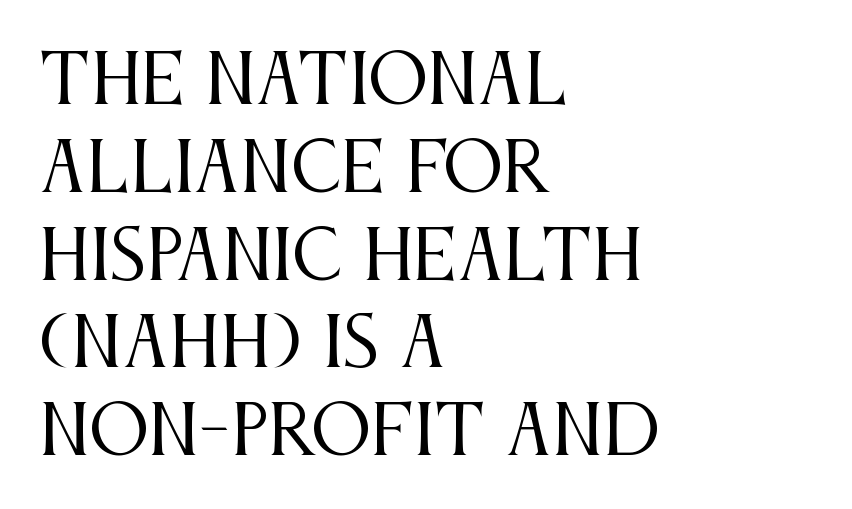
The image shows 67 px regular-weight, condensed serif type, upright; set left-aligned, normal line spacing (1.31x), normal letter spacing, not underlined; medium stroke contrast and a large x-height.
